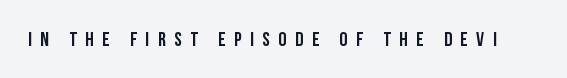
Q: Is the text italic (slanted)? A: No, it is upright.
Q: Is the text underlined? A: No.
Q: Is the spacing between letters normal or unusually wide? A: Unusually wide.
